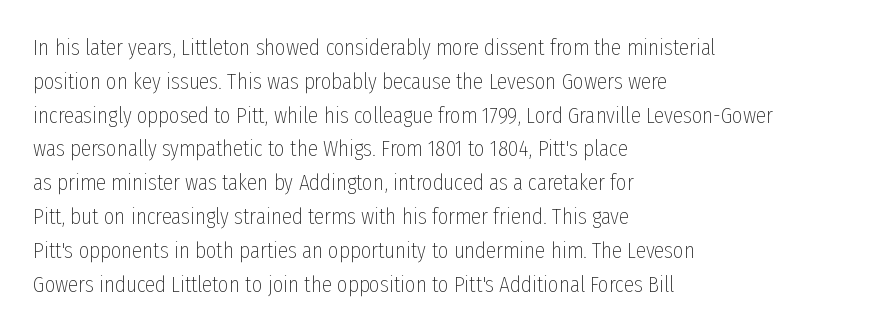
The image shows 23 px text type, upright; set left-aligned, normal line spacing (1.47x), normal letter spacing, not underlined.
